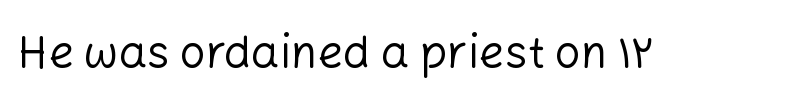
{"serif": "no", "italic": "no", "bold": "no", "weight": "regular", "width": "normal", "stroke_contrast": "low", "x_height": "medium", "monospaced": "no", "underline": "no", "letter_spacing": "normal", "letter_spacing_em": 0.0, "glyph_px": 45}
